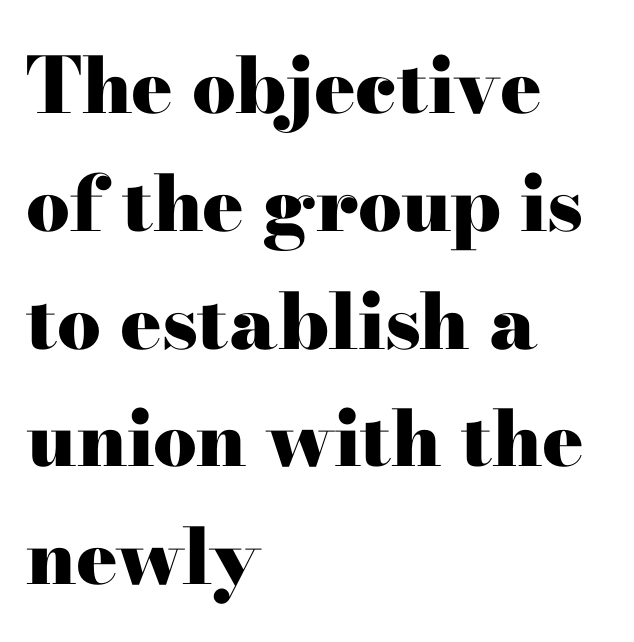
The image shows 77 px heavy, wide serif type, upright; set left-aligned, normal line spacing (1.53x), normal letter spacing, not underlined; high stroke contrast and a small x-height.
